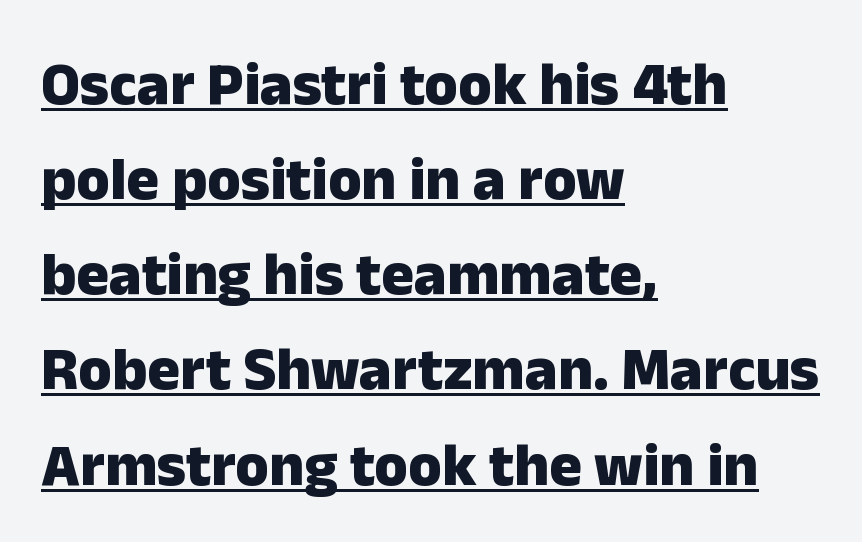
Successive baselines arrive at the customary interval. Every stem runs plumb, perpendicular to the baseline. Emphasis by weight is at full strength: bold. Teacher's note: observe the even left margin — that is flush-left alignment. Spacing between characters is what you'd get straight out of the box. Grotesque or geometric, the face here clearly has no serifs.
